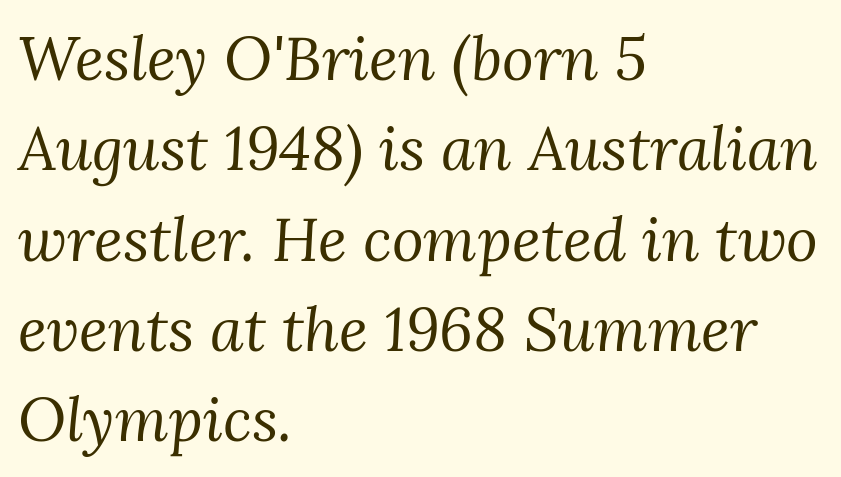
Q: Is the text bold? A: No.
Q: Is the text italic (slanted)? A: Yes, it leans right by about 3 degrees.
Q: Is the typeface a serif or a sans-serif typeface? A: Serif.
Q: Is the text underlined? A: No.
Q: How is the paragraph aligned? A: Left-aligned.
Q: Is the spacing between letters normal or unusually wide? A: Normal.
Q: Is the spacing between lines tight, normal or loose? A: Normal.
Q: Width (condensed, normal, or wide)? A: Normal.
Q: Stroke contrast? A: Medium.
Q: x-height? A: Medium.
Q: Monospaced? A: No.
